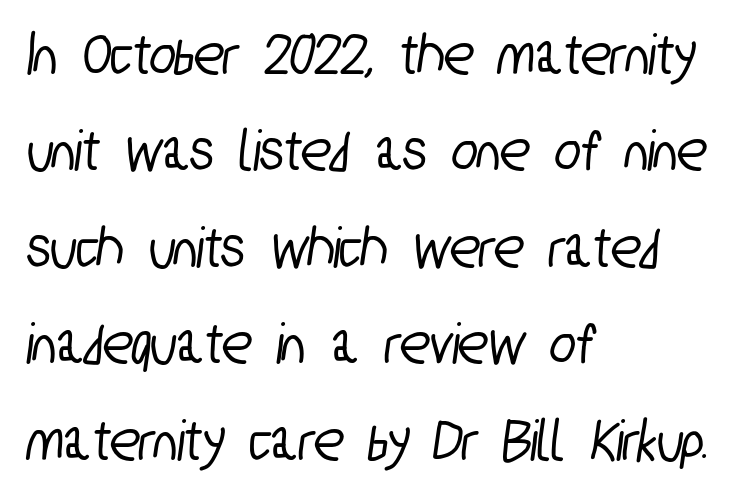
Descenders hang freely into open space. Proportional: the letters do not fall into vertical columns. Normally led — the rows are evenly, conventionally spaced. A student would call this left alignment; a typographer would say flush left, rag right. The tracking reads as untouched default to a designer's eye. This sample uses a sans-serif face.
